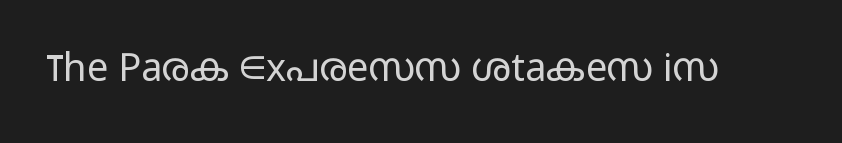
{"serif": "no", "italic": "no", "bold": "no", "weight": "light", "width": "wide", "stroke_contrast": "low", "x_height": "medium", "monospaced": "no", "underline": "no", "letter_spacing": "normal", "letter_spacing_em": 0.0, "glyph_px": 38}
